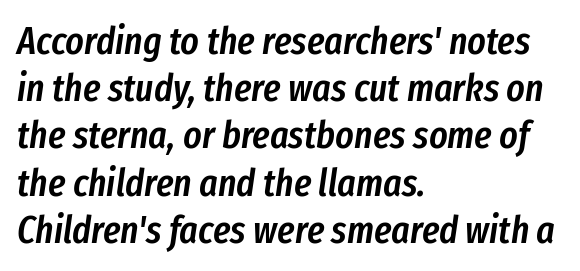
The image shows 39 px semibold, condensed type, italic (leaning right); set left-aligned, line spacing 1.21x, normal letter spacing, not underlined; low stroke contrast and a medium x-height.
